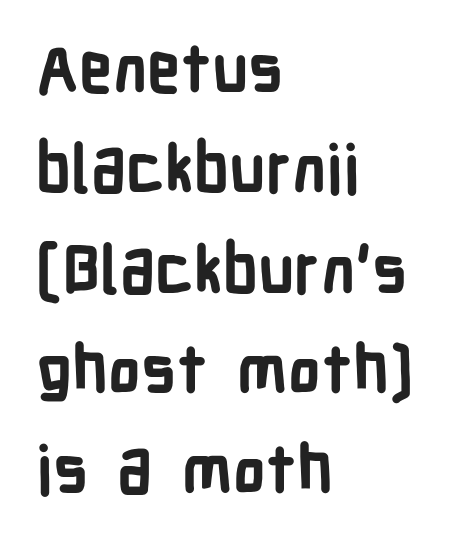
{"serif": "no", "italic": "no", "bold": "yes", "weight": "bold", "width": "condensed", "stroke_contrast": "low", "x_height": "medium", "monospaced": "no", "underline": "no", "align": "left", "line_spacing": "normal", "line_spacing_ratio": 1.52, "letter_spacing": "normal", "letter_spacing_em": 0.0, "glyph_px": 66}
